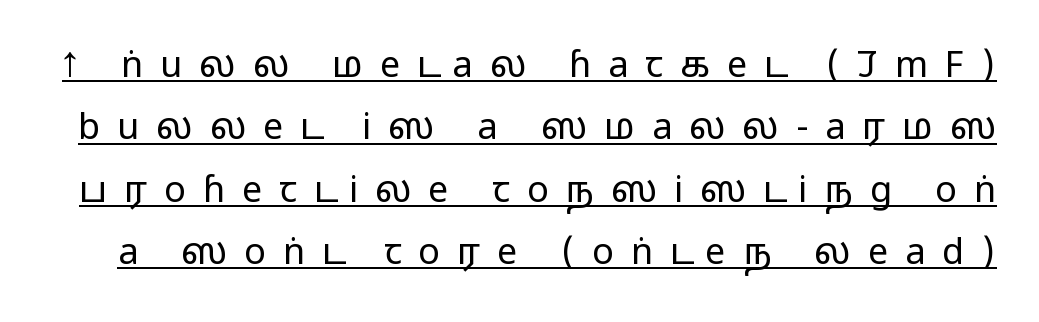
Letter spacing: wide. Stroke mass is kept to a normal reading level or below. Are there feet on the stems? There aren't — it's a sans. The passage shown is typed in a proportional face where columns would drift. Nope, not italic — everything's standing straight.
